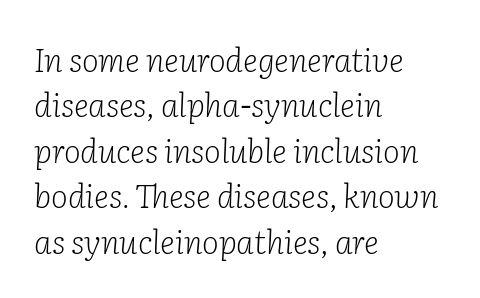
The image shows 32 px light serif type, italic (leaning right); set left-aligned, normal line spacing (1.42x), normal letter spacing, not underlined; low stroke contrast and a medium x-height.
